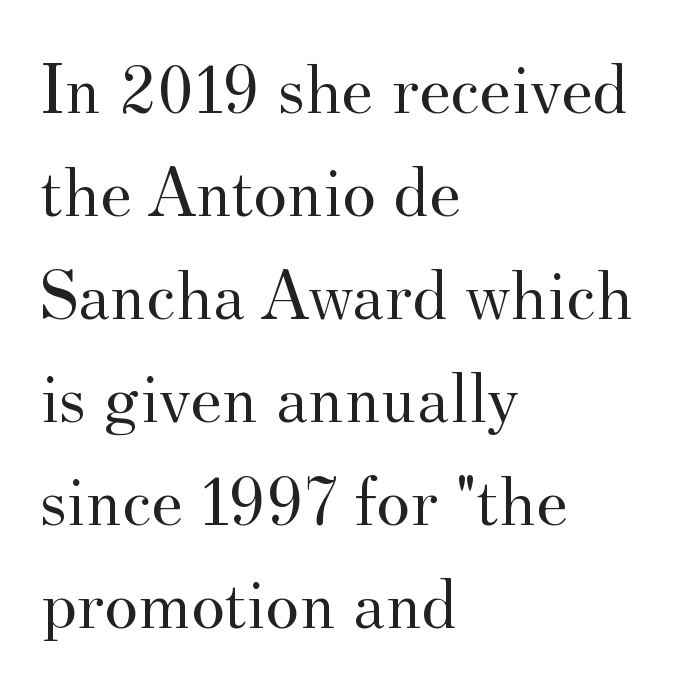
{"serif": "yes", "italic": "no", "bold": "no", "weight": "regular", "width": "normal", "stroke_contrast": "medium", "x_height": "small", "monospaced": "no", "underline": "no", "align": "left", "line_spacing": "normal", "line_spacing_ratio": 1.43, "letter_spacing": "normal", "letter_spacing_em": 0.0, "glyph_px": 72}
